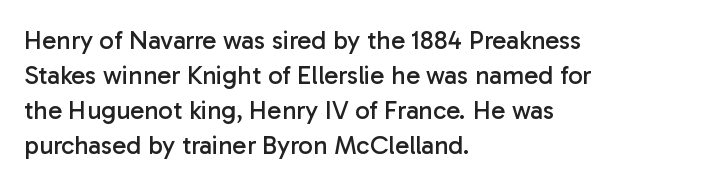
How are the letters spaced? Ordinarily, with no added tracking. Has an underline been added? It has not. Honestly, the row spacing looks completely unremarkable. The font is comparable to plain body text, perhaps lighter. Visually the block forms a straight wall on the left and a jagged coastline on the right.
